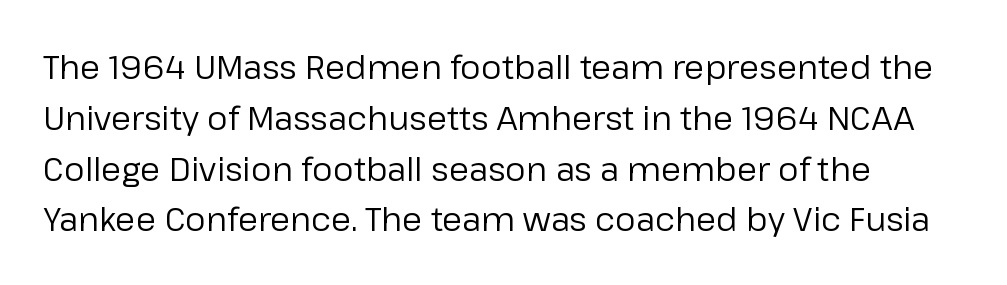
Decoration check: the copy has no underline. Inter-character spacing is left at the font's built-in metrics. A light-to-regular cut is what we see here. Letterform terminals end flat and unadorned throughout the passage. The rendering uses a moderate line-height, typical for paragraphs.
